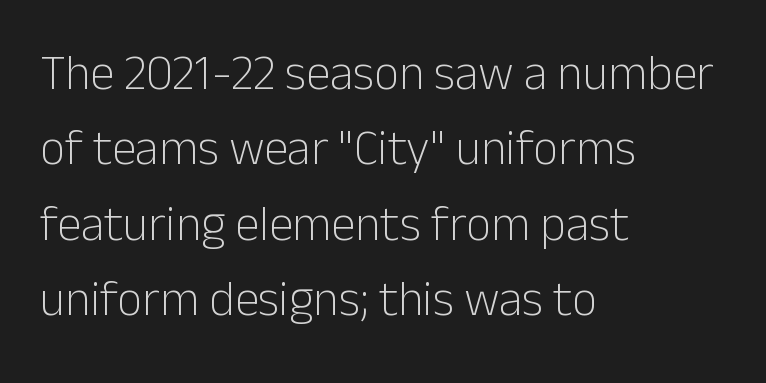
{"serif": "no", "italic": "no", "bold": "no", "weight": "light", "width": "normal", "stroke_contrast": "low", "x_height": "medium", "monospaced": "no", "underline": "no", "align": "left", "line_spacing": "normal", "line_spacing_ratio": 1.54, "letter_spacing": "normal", "letter_spacing_em": 0.0, "glyph_px": 49}
